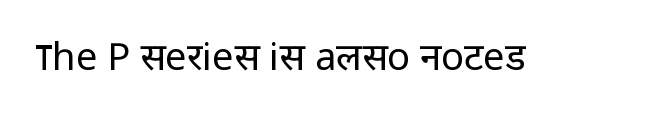
The image shows 38 px regular-weight sans-serif type, upright; set normal letter spacing, not underlined; low stroke contrast and a medium x-height.
